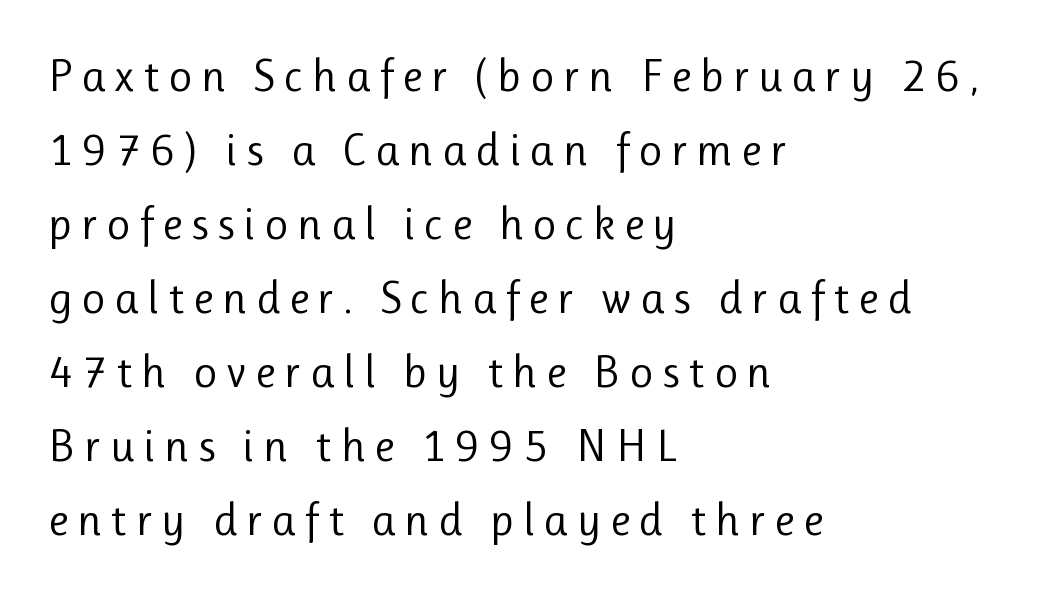
Character widths vary here, with narrow letters taking less room than wide ones. Decoration check: the copy has no underline. Examine the stroke ends and you'll find no serifs. This sample keeps an unexceptional amount of space between lines. Unlike italic type, these characters show no tilt at all.
